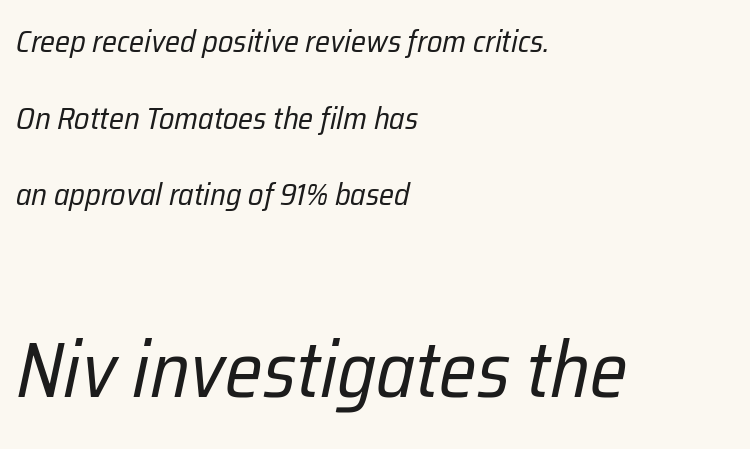
Words appear dense and cohesive because spacing is normal. You could fit nearly another row in the gap between these rows. Layout note: lines flush left. Nothing heavy about these letters — not bold at all. The area under the type is left untouched. Character widths vary here, with narrow letters taking less room than wide ones.
